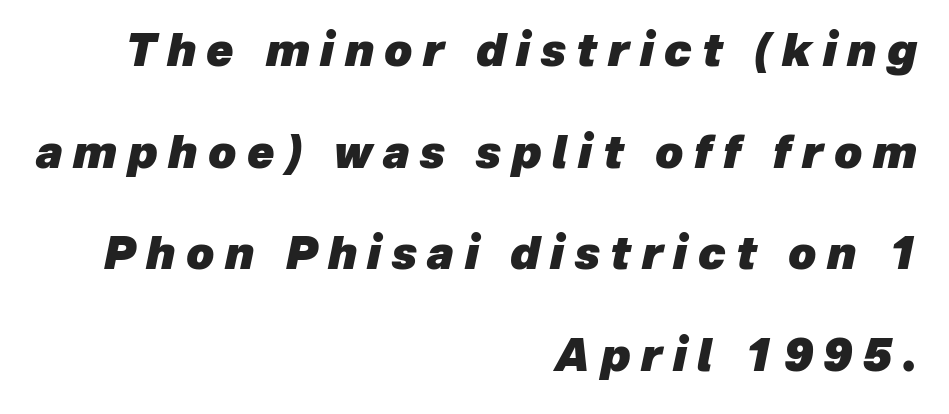
Q: Is the text bold? A: Yes.
Q: Is the text italic (slanted)? A: Yes, it leans right by about 12 degrees.
Q: Is the text underlined? A: No.
Q: How is the paragraph aligned? A: Right-aligned.
Q: Is the spacing between letters normal or unusually wide? A: Unusually wide.
Q: Is the spacing between lines tight, normal or loose? A: Loose.
Q: Width (condensed, normal, or wide)? A: Normal.
Q: Stroke contrast? A: Low.
Q: x-height? A: Medium.
Q: Monospaced? A: No.
